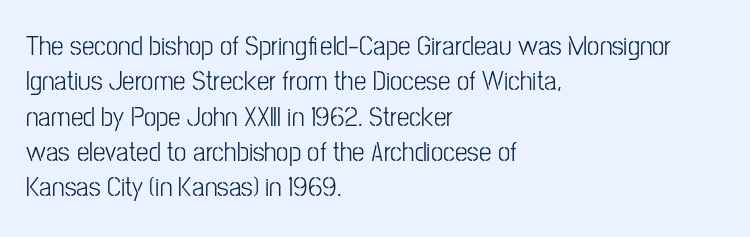
Lines of text with bare space underneath. The characters are drawn with everyday or finer stroke widths. The paragraph shown leans on its left margin. Does extra space separate the letters? No, they use regular spacing. The lettering holds an erect, upright posture throughout.
